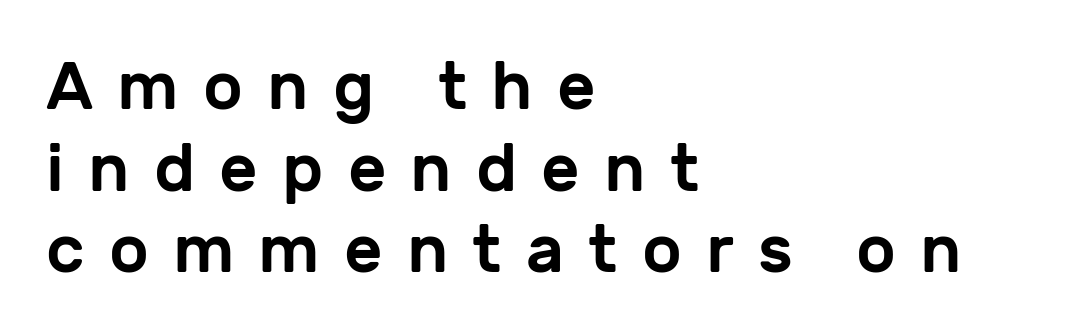
Q: Is the text italic (slanted)? A: No, it is upright.
Q: Is the typeface a serif or a sans-serif typeface? A: Sans-serif.
Q: Is the text underlined? A: No.
Q: How is the paragraph aligned? A: Left-aligned.
Q: Is the spacing between letters normal or unusually wide? A: Unusually wide.
Q: Width (condensed, normal, or wide)? A: Normal.
Q: Stroke contrast? A: Low.
Q: x-height? A: Medium.
Q: Monospaced? A: No.
